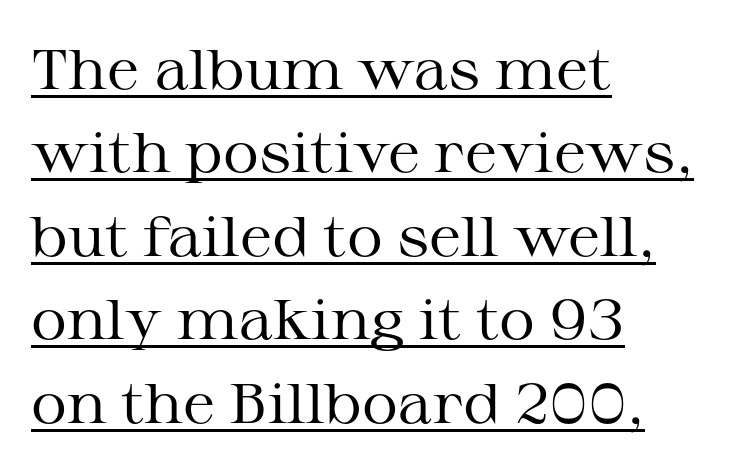
The image shows 56 px regular-weight, wide serif type, upright; set left-aligned, normal line spacing (1.49x), normal letter spacing, underlined; medium stroke contrast and a medium x-height.
